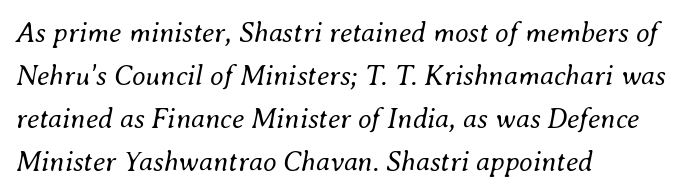
Q: Is the text bold? A: No.
Q: Is the text italic (slanted)? A: Yes, it leans right by about 8 degrees.
Q: Is the text underlined? A: No.
Q: How is the paragraph aligned? A: Left-aligned.
Q: Is the spacing between letters normal or unusually wide? A: Normal.
Q: Is the spacing between lines tight, normal or loose? A: Normal.
Q: Width (condensed, normal, or wide)? A: Normal.
Q: Stroke contrast? A: Medium.
Q: x-height? A: Small.
Q: Monospaced? A: No.
